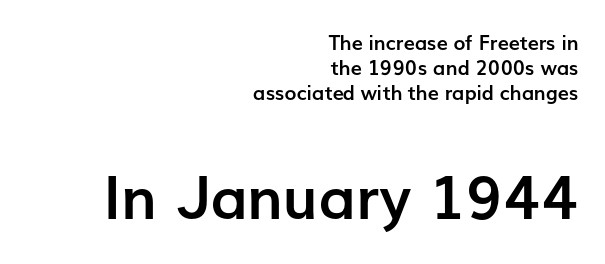
The sample has been set heavy, in full bold. The rag falls on the left side of this text block. Spacing verdict: proportional, widths tailored to each character. Characters follow at the spacing the type designer built in. Typesetter's note — lower block bumped up in size, upper block left smaller.
